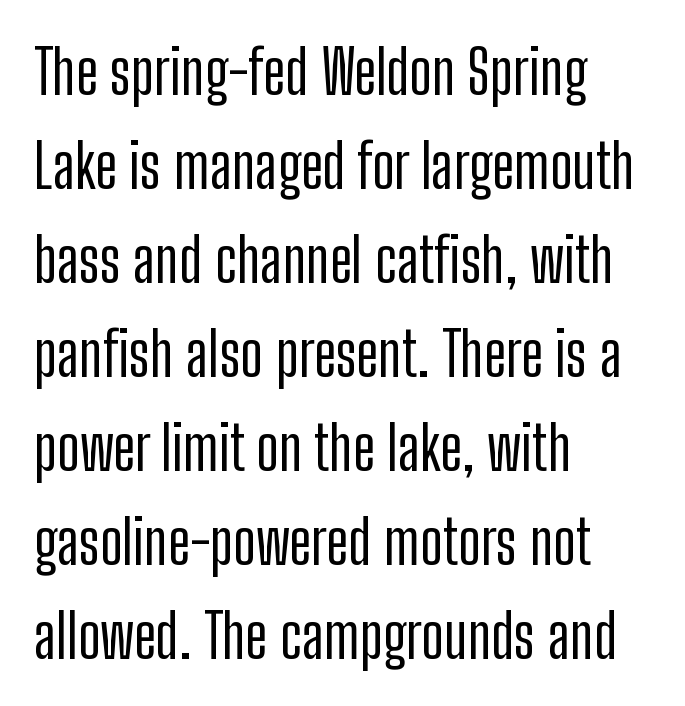
Q: Is the text italic (slanted)? A: No, it is upright.
Q: Is the typeface a serif or a sans-serif typeface? A: Sans-serif.
Q: Is the text underlined? A: No.
Q: How is the paragraph aligned? A: Left-aligned.
Q: Is the spacing between letters normal or unusually wide? A: Normal.
Q: Is the spacing between lines tight, normal or loose? A: Normal.
Q: Width (condensed, normal, or wide)? A: Condensed.
Q: Stroke contrast? A: Low.
Q: x-height? A: Medium.
Q: Monospaced? A: No.
